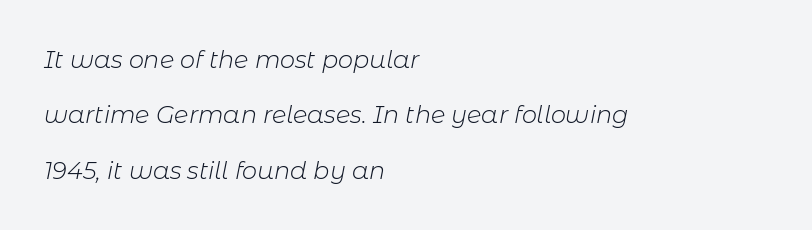
Leading: increased. Compared with a typical body face, this is equally light or lighter still. The typography opts for an oblique posture over an upright one. Students, note that the glyphs here touch the page at normal intervals. Horizontally, the lines are justified to the leading edge only. No word sits above an underline.
